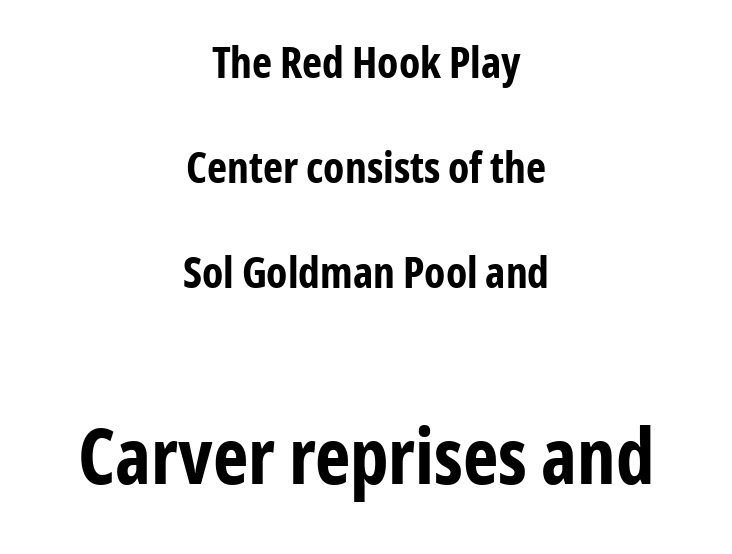
The area under the type is left untouched. This rendering employs a face without finishing strokes, i.e., a sans-serif. The tracking reads as untouched default to a designer's eye. The specimen reads as upright at a glance. Scale increases going downward across the two blocks.
